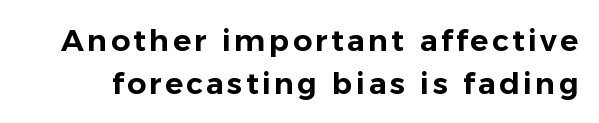
The image shows 30 px sans-serif type, upright; set normal line spacing (1.42x), not underlined; low stroke contrast and a medium x-height.
